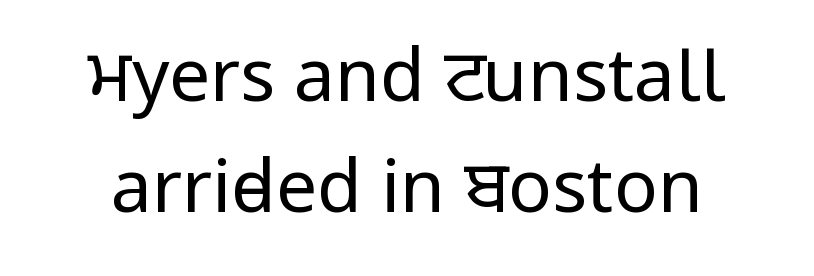
The image shows 73 px regular-weight, condensed sans-serif type, upright; set normal line spacing (1.52x), normal letter spacing, not underlined; low stroke contrast and a large x-height.
